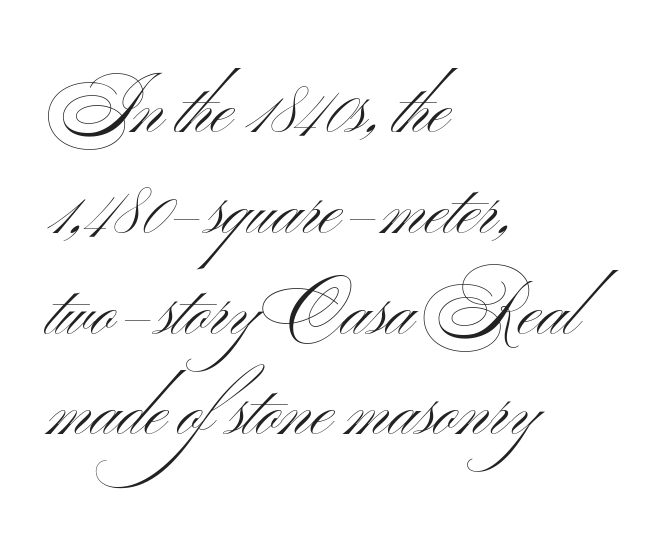
The image shows 72 px light, wide sans-serif type; set left-aligned, normal line spacing (1.4x), normal letter spacing, not underlined; medium stroke contrast and a small x-height.
